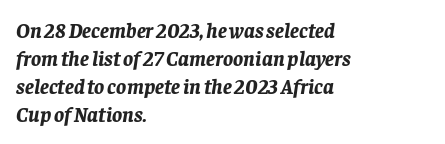
The image shows 21 px bold type, italic (leaning right); set left-aligned, normal line spacing (1.34x), normal letter spacing, not underlined.
